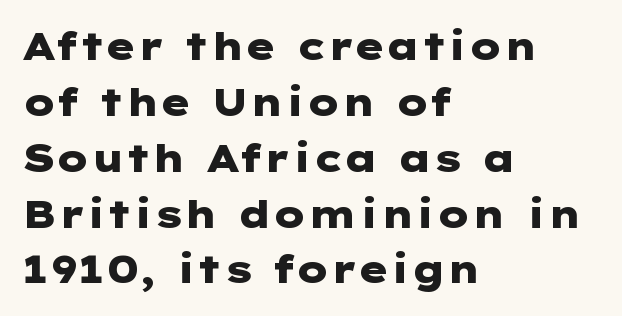
A typesetter would label this face a sans. How would I describe the line gaps? Plain and ordinary. Characters follow at the spacing the type designer built in. These lines were composed using upright roman letters. Stroke thickness is high; the sample reads as a true bold.
